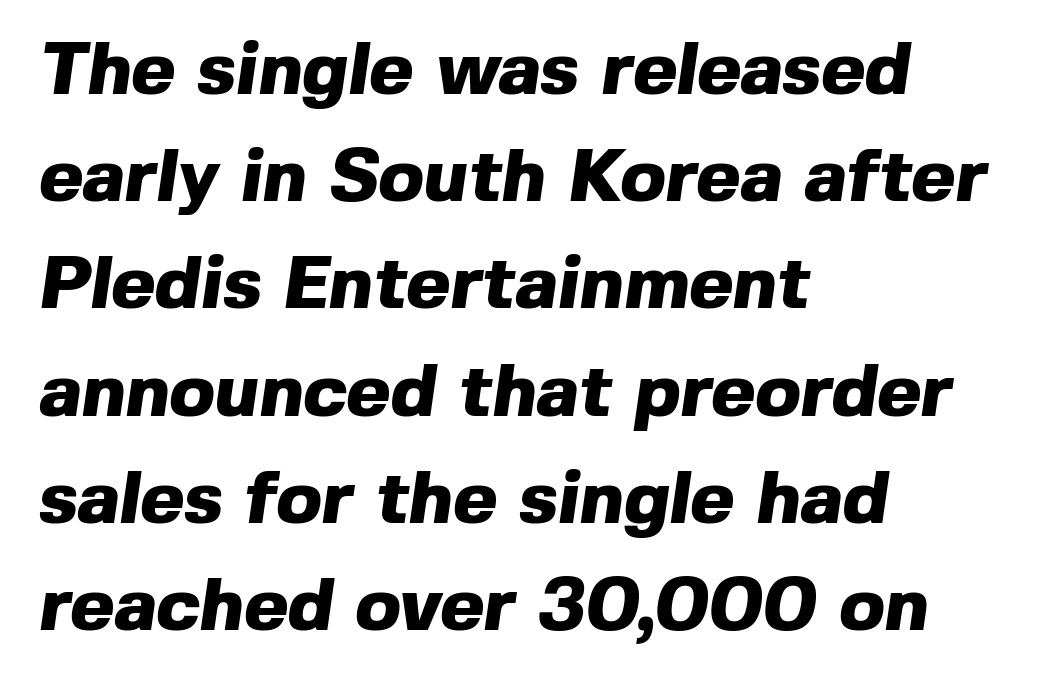
{"serif": "no", "bold": "yes", "weight": "heavy", "width": "normal", "x_height": "medium", "monospaced": "no", "underline": "no", "align": "left", "line_spacing": "normal", "line_spacing_ratio": 1.43, "letter_spacing": "normal", "letter_spacing_em": 0.0, "glyph_px": 75}
